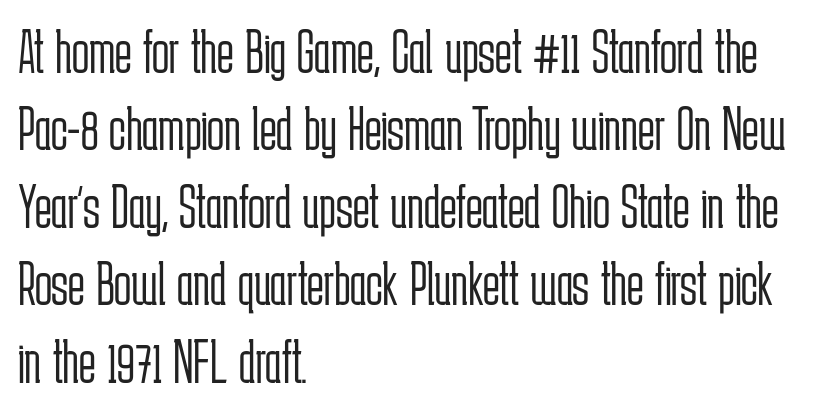
The image shows 63 px light, condensed sans-serif type, upright; set left-aligned, line spacing 1.23x, normal letter spacing, not underlined; low stroke contrast and a medium x-height.
